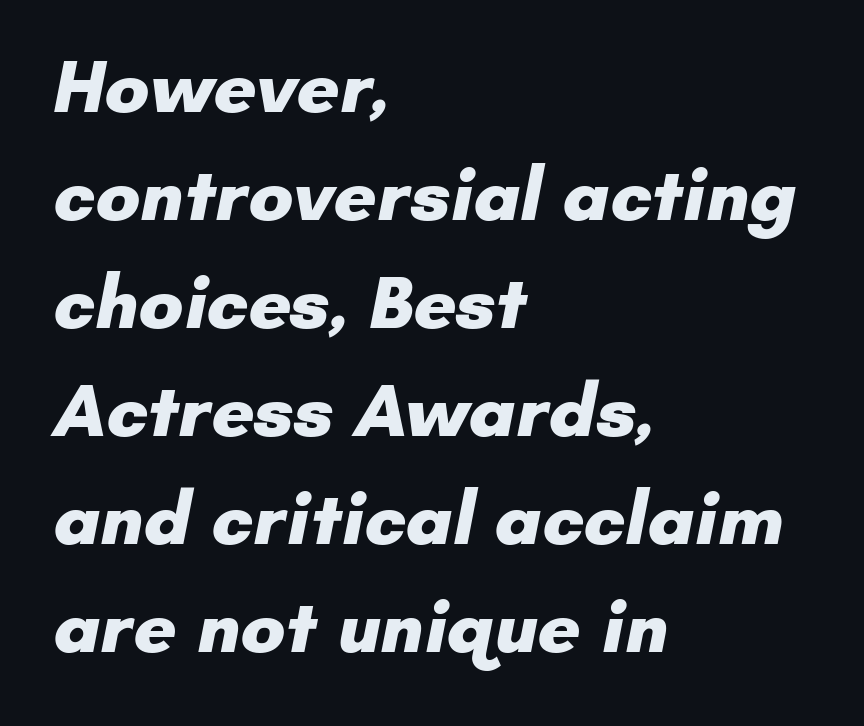
The image shows 75 px heavy sans-serif type; set left-aligned, normal line spacing (1.44x), normal letter spacing, not underlined; low stroke contrast and a small x-height.
